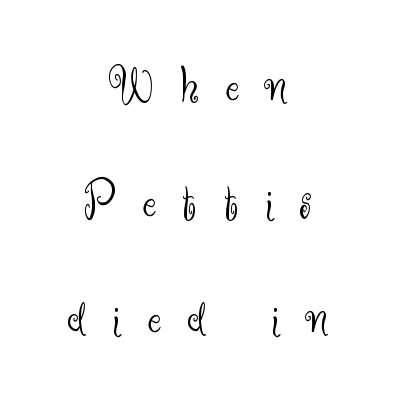
This rendering uses center alignment, leaving both contours irregular but symmetric. The passage shown stacks its lines with a broad gap. The characters are drawn with everyday or finer stroke widths. The font family rendered here belongs to the sans-serif group. Here the glyphs are tracked loosely, breaking word shapes into spaced letters. The font's upright variant was chosen for this text.
